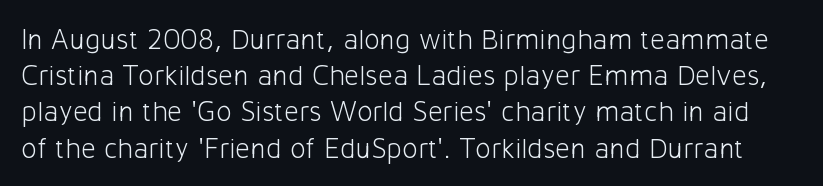
{"serif": "no", "italic": "no", "bold": "no", "weight": "light", "width": "normal", "stroke_contrast": "low", "x_height": "medium", "monospaced": "no", "underline": "no", "line_spacing": "normal", "line_spacing_ratio": 1.25, "letter_spacing": "normal", "letter_spacing_em": 0.0, "glyph_px": 29}
